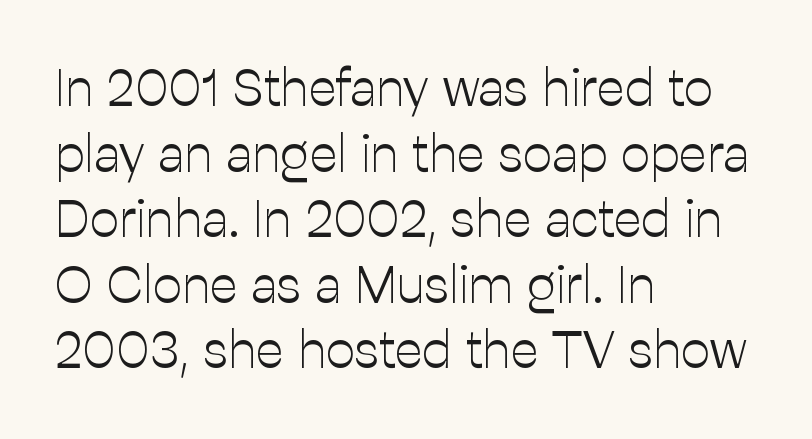
Q: Is the text bold? A: No.
Q: Is the text italic (slanted)? A: No, it is upright.
Q: Is the typeface a serif or a sans-serif typeface? A: Sans-serif.
Q: Is the text underlined? A: No.
Q: How is the paragraph aligned? A: Left-aligned.
Q: Is the spacing between letters normal or unusually wide? A: Normal.
Q: Is the spacing between lines tight, normal or loose? A: Normal.
Q: Width (condensed, normal, or wide)? A: Normal.
Q: Stroke contrast? A: Low.
Q: x-height? A: Medium.
Q: Monospaced? A: No.
